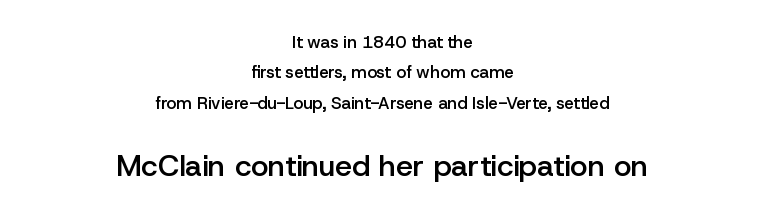
Q: Is the text bold? A: Semi-bold.
Q: Is the text italic (slanted)? A: No, it is upright.
Q: Is the typeface a serif or a sans-serif typeface? A: Sans-serif.
Q: Is the text underlined? A: No.
Q: How is the paragraph aligned? A: Centered.
Q: Is the spacing between letters normal or unusually wide? A: Normal.
Q: Which block of text is set in a larger size, the first (top) or the second (bottom)? A: The second (bottom) one.
Q: Width (condensed, normal, or wide)? A: Normal.
Q: Stroke contrast? A: Low.
Q: x-height? A: Medium.
Q: Monospaced? A: No.
